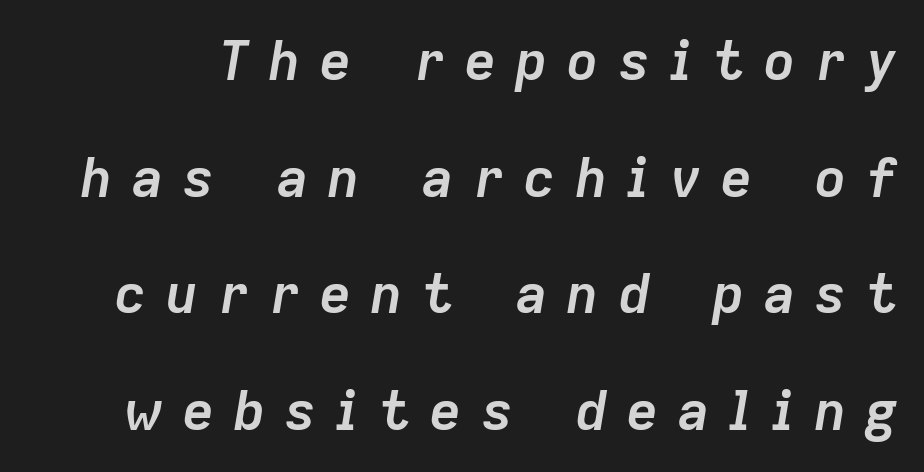
The image shows 55 px semibold type, italic (leaning right); set loose line spacing (2.12x), unusually wide letter spacing (+0.33 em), not underlined; low stroke contrast and a medium x-height.
